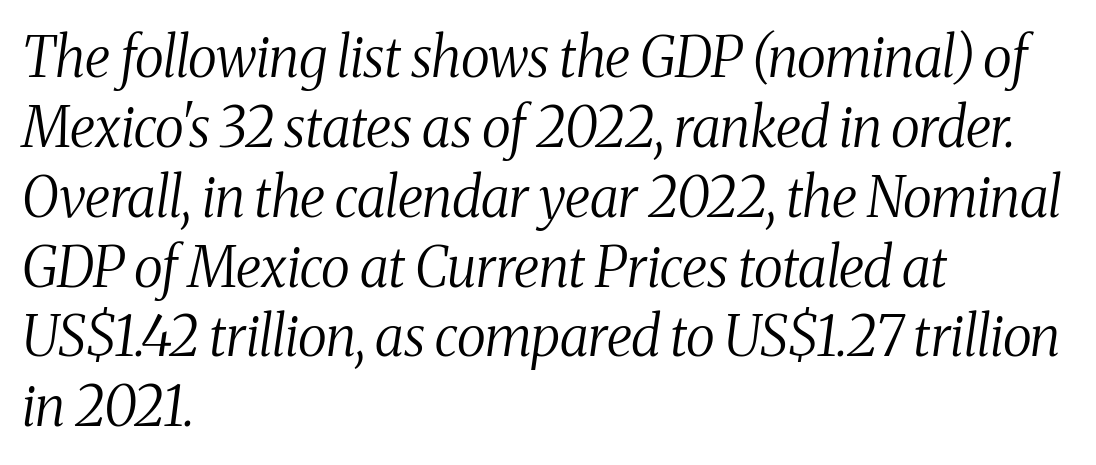
Note the varied advance widths — an 'i' is clearly narrower than an 'm'. The rendering uses a moderate line-height, typical for paragraphs. Tall strokes in this sample are angled rather than plumb. Between one letter and the next there's only the usual sliver of space.
